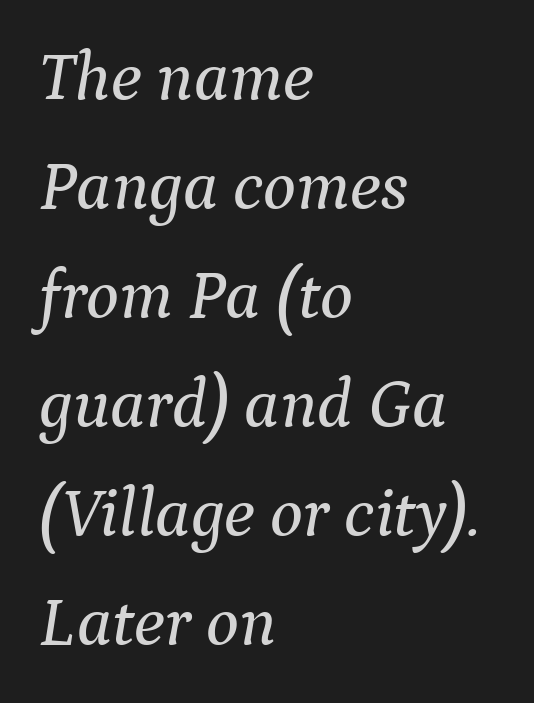
The image shows 69 px serif type, italic (leaning right); set left-aligned, normal line spacing (1.58x), normal letter spacing, not underlined; medium stroke contrast and a medium x-height.
